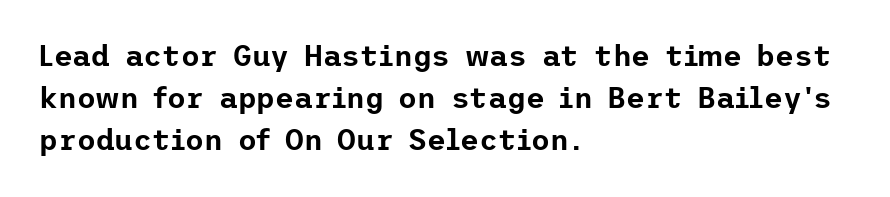
The area under the type is left untouched. Baseline-to-baseline distance is the conventional proportion of letter height. Does the copy run flush right? No — it runs flush left. To sum up the face: it is a sans, with no serifs. No extra tracking has been applied to these lines.
